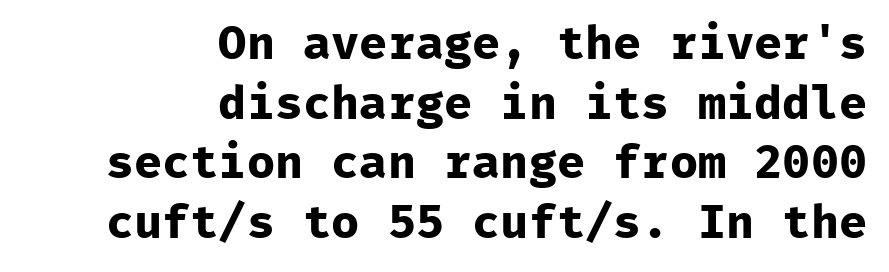
The image shows 47 px bold sans-serif type, upright, monospaced; set right-aligned, normal line spacing (1.27x), normal letter spacing, not underlined; low stroke contrast and a medium x-height.
